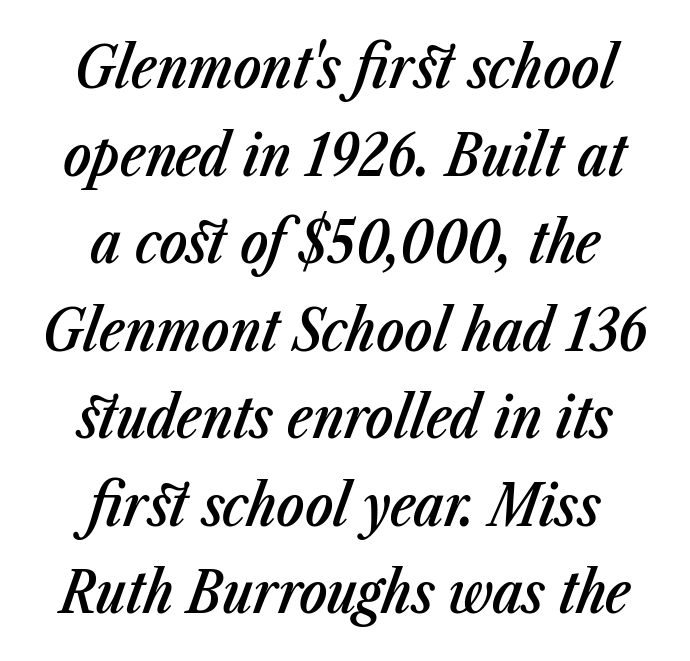
The image shows 58 px semibold, condensed type, italic (leaning right); set centered, normal line spacing (1.51x), normal letter spacing, not underlined; low stroke contrast and a medium x-height.
